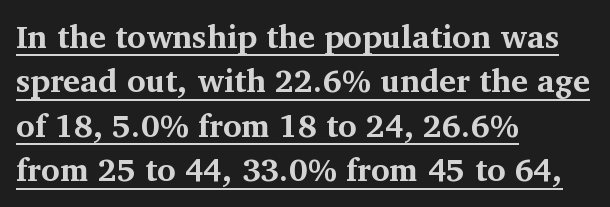
Little horizontal feet cap the strokes, marking this as serif type. This rendering features underlined lettering. Horizontal bands of white between lines are of average thickness. Bold? Absolutely — the strokes are thick and heavy. Do the characters align in a grid? No, the font is proportional.
